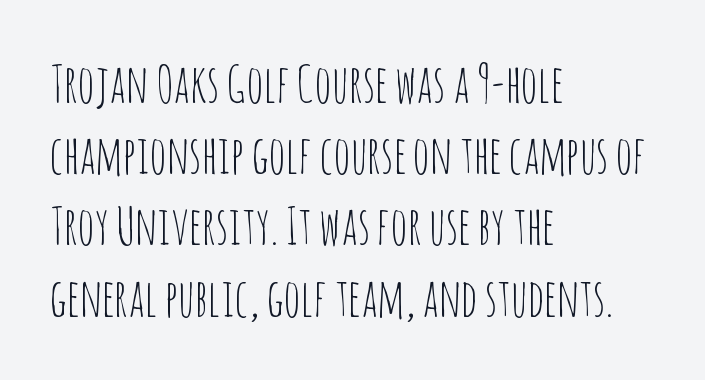
{"serif": "no", "italic": "no", "bold": "no", "weight": "thin", "width": "condensed", "stroke_contrast": "low", "x_height": "large", "monospaced": "no", "underline": "no", "align": "left", "line_spacing": "normal", "line_spacing_ratio": 1.37, "letter_spacing": "normal", "letter_spacing_em": 0.0, "glyph_px": 52}
